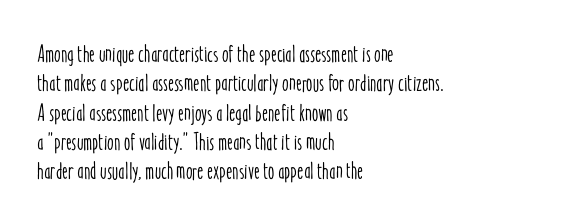
The lettering stays uniformly vertical, giving the passage a roman look. The letterforms sit shoulder to shoulder at normal distance. The setting favours the left margin, as ordinary paragraphs usually do. Decoration check: the copy has no underline.
